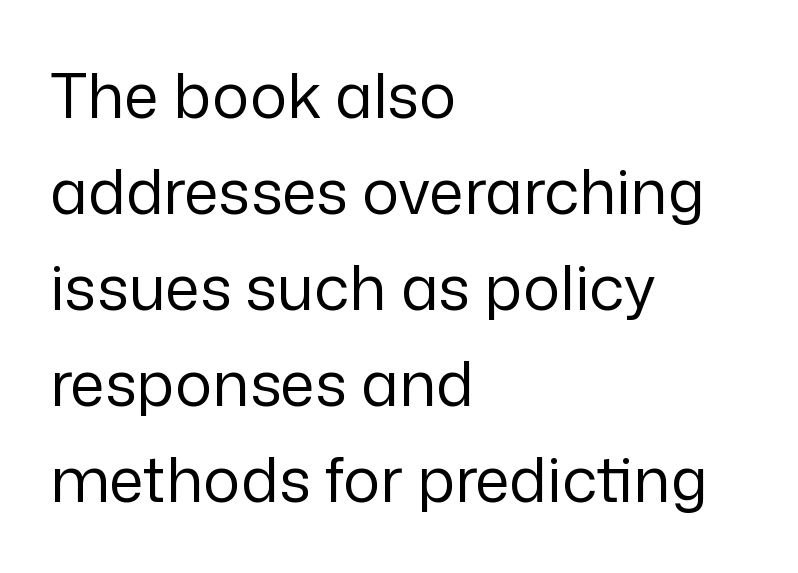
Q: Is the text bold? A: No.
Q: Is the text italic (slanted)? A: No, it is upright.
Q: Is the typeface a serif or a sans-serif typeface? A: Sans-serif.
Q: Is the text underlined? A: No.
Q: How is the paragraph aligned? A: Left-aligned.
Q: Is the spacing between letters normal or unusually wide? A: Normal.
Q: Is the spacing between lines tight, normal or loose? A: Normal.
Q: Width (condensed, normal, or wide)? A: Normal.
Q: Stroke contrast? A: Low.
Q: x-height? A: Medium.
Q: Monospaced? A: No.
